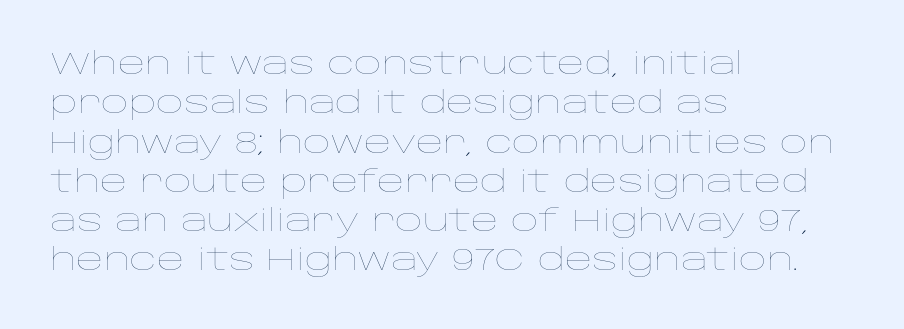
{"italic": "no", "bold": "no", "weight": "thin", "width": "wide", "stroke_contrast": "low", "x_height": "large", "monospaced": "no", "underline": "no", "align": "left", "line_spacing": "normal", "line_spacing_ratio": 1.31, "letter_spacing": "normal", "letter_spacing_em": 0.0, "glyph_px": 30}
